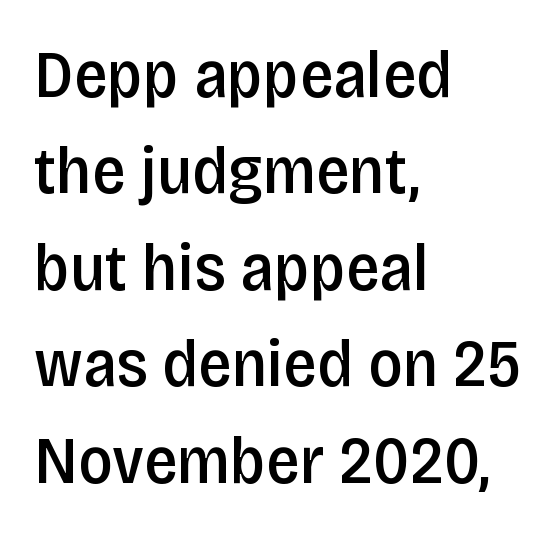
Standard letterfit; no display-style spreading of the glyphs. Bold? Not quite — semibold, heavier than regular but stopping short. The letters advance in unequal steps, a hallmark of proportional type. Line starts are locked; line ends wander.
